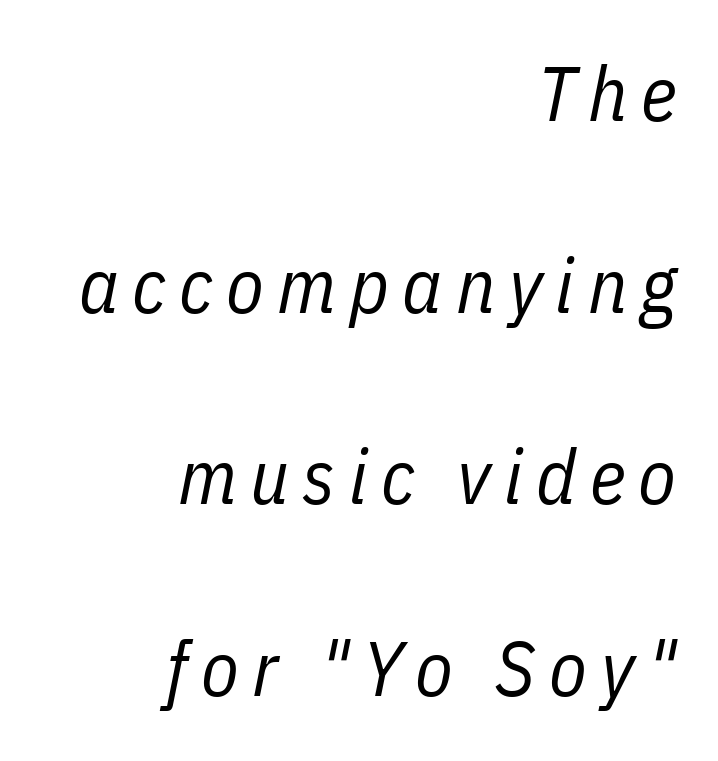
Line spacing here is loose. Slant detected: the letters are inclined. Letters have the restrained weight of plain body copy at most. This rendering uses right alignment, leaving the left contour irregular.
